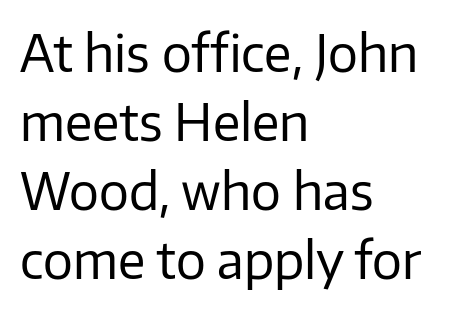
Here the glyphs are tracked normally, forming tight word shapes. These lines were composed using upright roman letters. The compositor pushed each line to the left boundary. A typesetter would call this proportional, since set widths differ per character. This is not heavy type; no bold has been used. The area under the type is left untouched.
